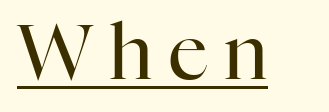
Notice how a bar underscores the lettering throughout. This rendering widens character spacing well past its baseline value. You could not count columns in this text — the font is proportionally spaced. The characters are drawn with everyday or finer stroke widths. Posture: straight, roman, zero tilt. Note: serifs present on the glyphs.
